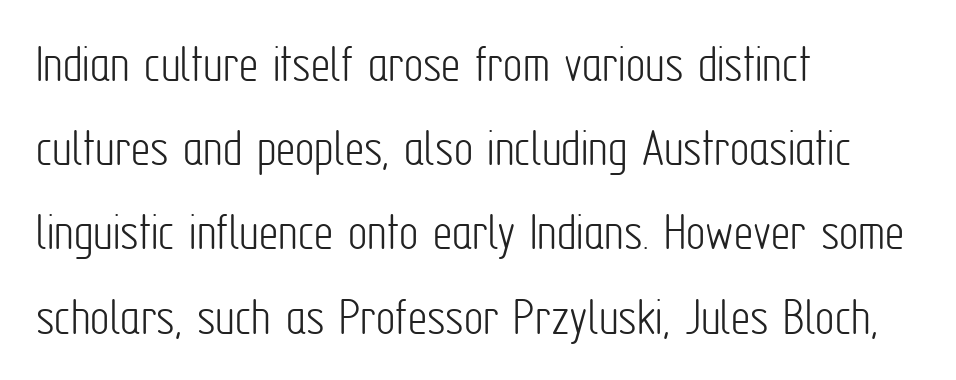
{"serif": "no", "italic": "no", "bold": "no", "weight": "light", "width": "condensed", "stroke_contrast": "low", "x_height": "medium", "monospaced": "no", "underline": "no", "align": "left", "line_spacing": "normal", "line_spacing_ratio": 1.56, "letter_spacing": "normal", "letter_spacing_em": 0.0, "glyph_px": 54}
